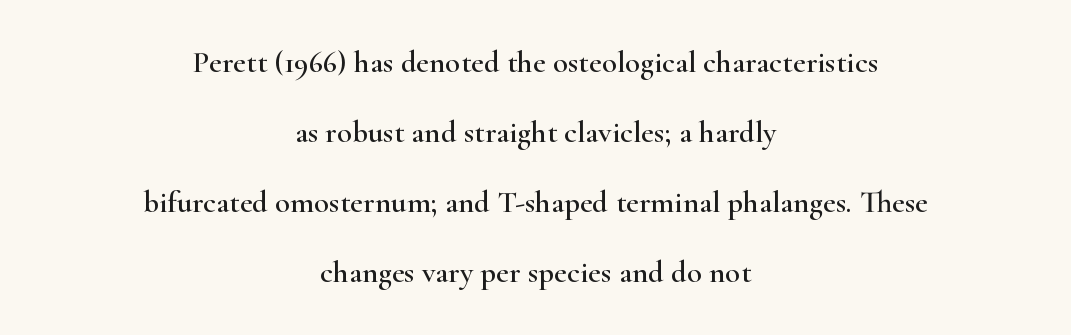
The image shows 31 px wide serif type, upright; set centered, loose line spacing (2.26x), normal letter spacing, not underlined; high stroke contrast and a small x-height.
